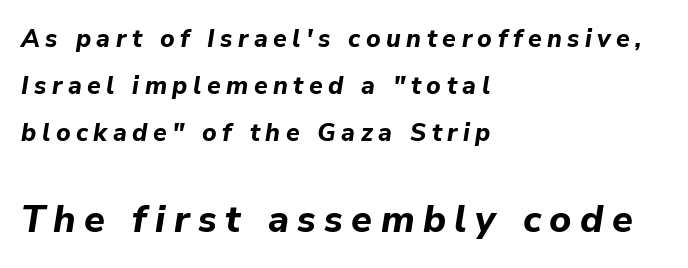
{"italic": "yes", "lean": "right", "slant_degrees": 9, "bold": "yes", "weight": "bold", "width": "normal", "stroke_contrast": "low", "x_height": "medium", "monospaced": "no", "underline": "no", "align": "left", "line_spacing_ratio": 1.89, "letter_spacing": "wide", "letter_spacing_em": 0.22, "larger_block": "second", "size_ratio": 1.52, "glyph_px": 38}
